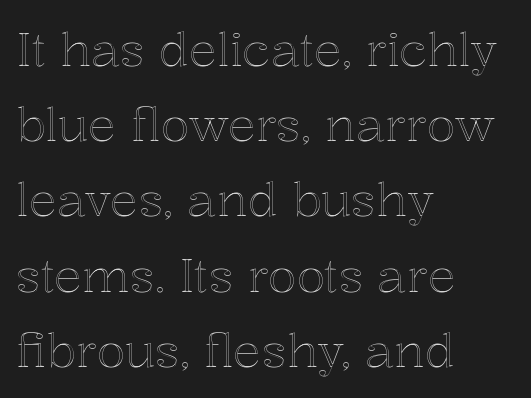
The image shows 47 px text type, upright; set left-aligned, normal line spacing (1.6x), normal letter spacing, not underlined; a medium x-height.
